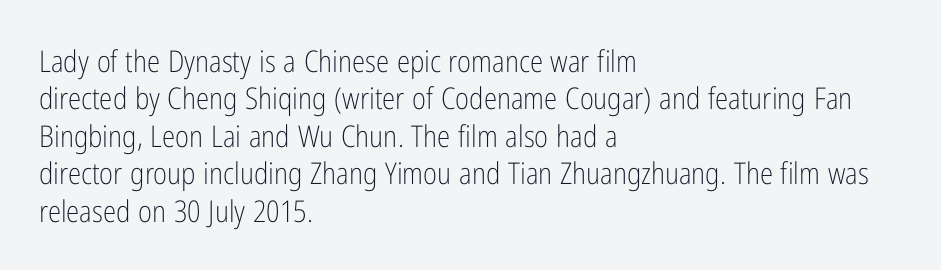
Serif or sans? Sans — the stroke terminals are bare. The type is set solid horizontally, with unmodified tracking. A typesetter would mark this as roman, not italic. Proportional: the letters do not fall into vertical columns.
